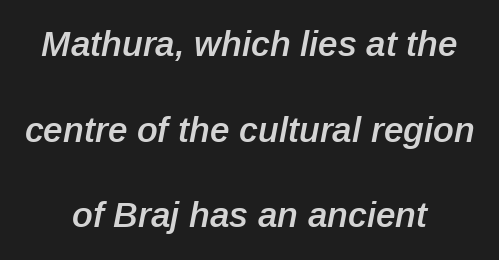
It's the slanting kind of type. The rag falls on both sides of this text block equally. Airy leading. The gap between lines stays unmarked. Each letter keeps its own natural width here, so spacing adapts to shape. The line texture is even and compact thanks to regular tracking.
